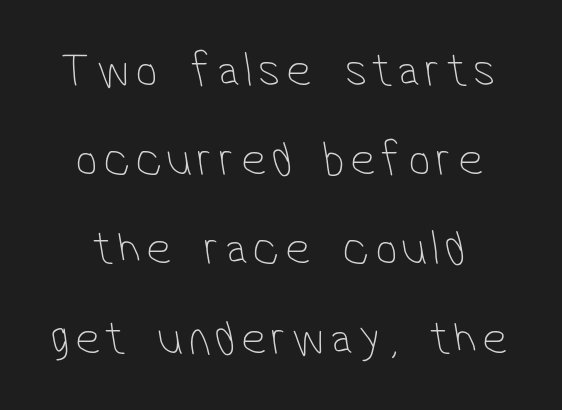
{"serif": "no", "bold": "no", "weight": "thin", "width": "condensed", "stroke_contrast": "low", "x_height": "medium", "monospaced": "no", "underline": "no", "line_spacing_ratio": 1.82, "glyph_px": 49}
